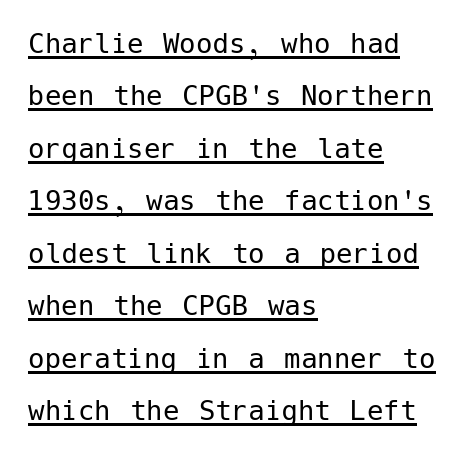
Q: Is the text bold? A: No.
Q: Is the text italic (slanted)? A: No, it is upright.
Q: Is the typeface a serif or a sans-serif typeface? A: Sans-serif.
Q: Is the text underlined? A: Yes.
Q: How is the paragraph aligned? A: Left-aligned.
Q: Is the spacing between letters normal or unusually wide? A: Normal.
Q: Is the spacing between lines tight, normal or loose? A: Normal.
Q: Width (condensed, normal, or wide)? A: Normal.
Q: Stroke contrast? A: Low.
Q: x-height? A: Medium.
